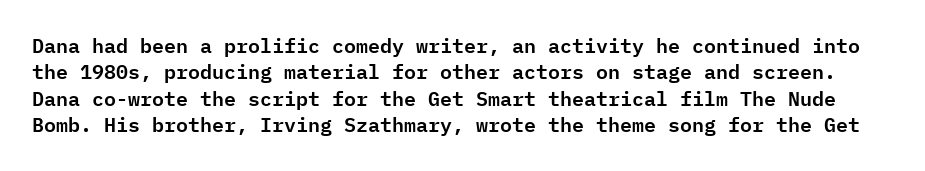
Compared with typical body copy, the letter spacing here is the same. The type sits square on the baseline with zero lean. The glyphs are unaccompanied by any horizontal stroke below them. Students, observe: this is what conventionally led text looks like.
